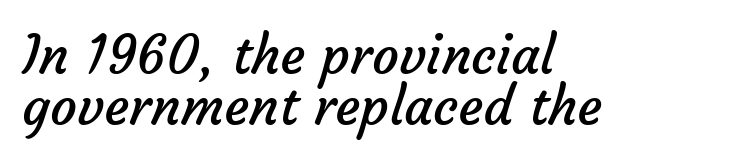
{"serif": "no", "bold": "no", "weight": "regular", "width": "normal", "stroke_contrast": "low", "x_height": "medium", "monospaced": "no", "underline": "no", "align": "left", "line_spacing": "tight", "line_spacing_ratio": 0.97, "letter_spacing": "normal", "letter_spacing_em": 0.0, "glyph_px": 53}
